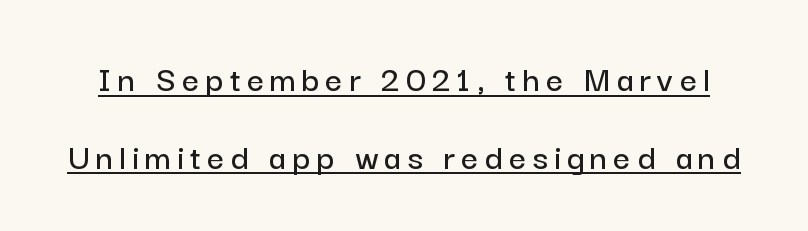
{"serif": "no", "italic": "no", "width": "normal", "stroke_contrast": "low", "x_height": "medium", "monospaced": "no", "underline": "yes", "line_spacing": "loose", "line_spacing_ratio": 2.1, "glyph_px": 37}
